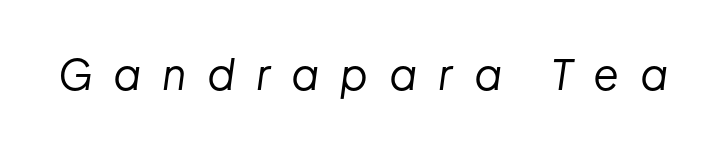
The image shows 42 px regular-weight type, italic (leaning right); set unusually wide letter spacing (+0.5 em), not underlined; low stroke contrast and a medium x-height.
